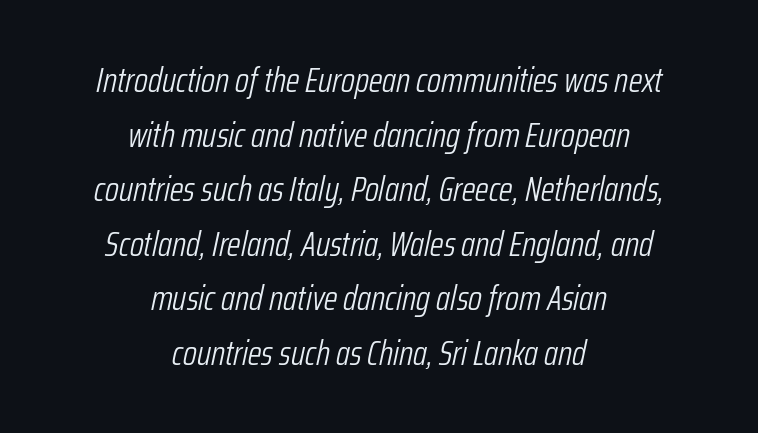
{"italic": "yes", "lean": "right", "slant_degrees": 12, "bold": "no", "weight": "light", "width": "condensed", "stroke_contrast": "low", "x_height": "medium", "monospaced": "no", "underline": "no", "align": "center", "line_spacing": "normal", "line_spacing_ratio": 1.56, "letter_spacing": "normal", "letter_spacing_em": 0.0, "glyph_px": 35}
